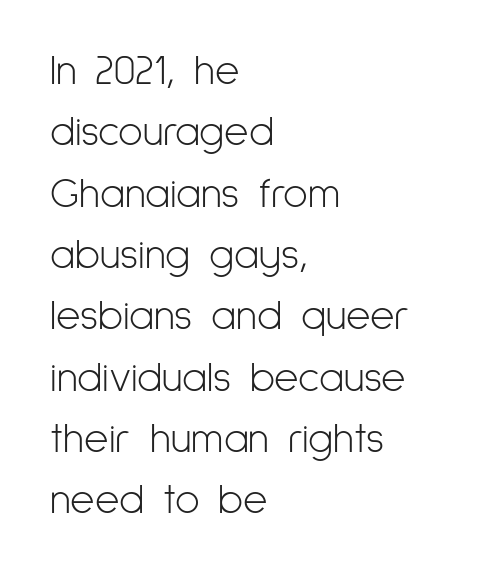
Q: Is the text bold? A: No.
Q: Is the text italic (slanted)? A: No, it is upright.
Q: Is the typeface a serif or a sans-serif typeface? A: Sans-serif.
Q: Is the text underlined? A: No.
Q: How is the paragraph aligned? A: Left-aligned.
Q: Is the spacing between letters normal or unusually wide? A: Normal.
Q: Is the spacing between lines tight, normal or loose? A: Normal.
Q: Width (condensed, normal, or wide)? A: Condensed.
Q: Stroke contrast? A: Low.
Q: x-height? A: Medium.
Q: Monospaced? A: No.
